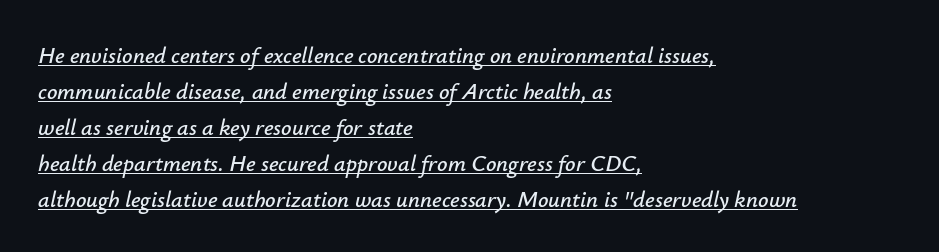
{"italic": "yes", "lean": "right", "slant_degrees": 12, "underline": "yes", "align": "left", "line_spacing": "normal", "line_spacing_ratio": 1.56, "letter_spacing": "normal", "letter_spacing_em": 0.0, "glyph_px": 23}
